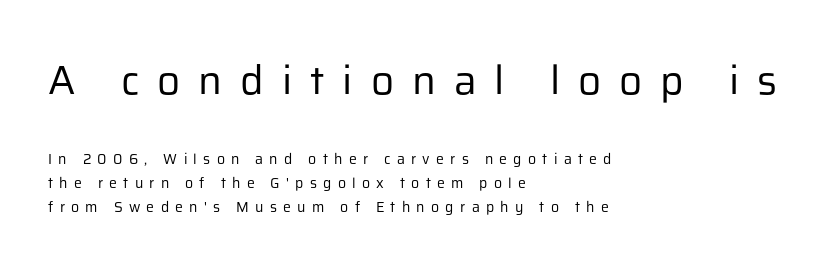
Q: Is the text bold? A: No.
Q: Is the text italic (slanted)? A: No, it is upright.
Q: Is the typeface a serif or a sans-serif typeface? A: Sans-serif.
Q: Is the text underlined? A: No.
Q: How is the paragraph aligned? A: Left-aligned.
Q: Is the spacing between letters normal or unusually wide? A: Unusually wide.
Q: Is the spacing between lines tight, normal or loose? A: Normal.
Q: Which block of text is set in a larger size, the first (top) or the second (bottom)? A: The first (top) one.
Q: Width (condensed, normal, or wide)? A: Normal.
Q: Stroke contrast? A: Low.
Q: x-height? A: Medium.
Q: Monospaced? A: No.
